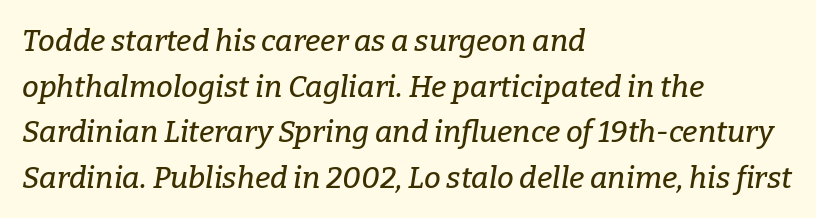
{"serif": "yes", "italic": "yes", "lean": "right", "slant_degrees": 9, "width": "normal", "stroke_contrast": "low", "x_height": "medium", "monospaced": "no", "underline": "no", "align": "left", "line_spacing": "normal", "line_spacing_ratio": 1.52, "letter_spacing": "normal", "letter_spacing_em": 0.0, "glyph_px": 30}
